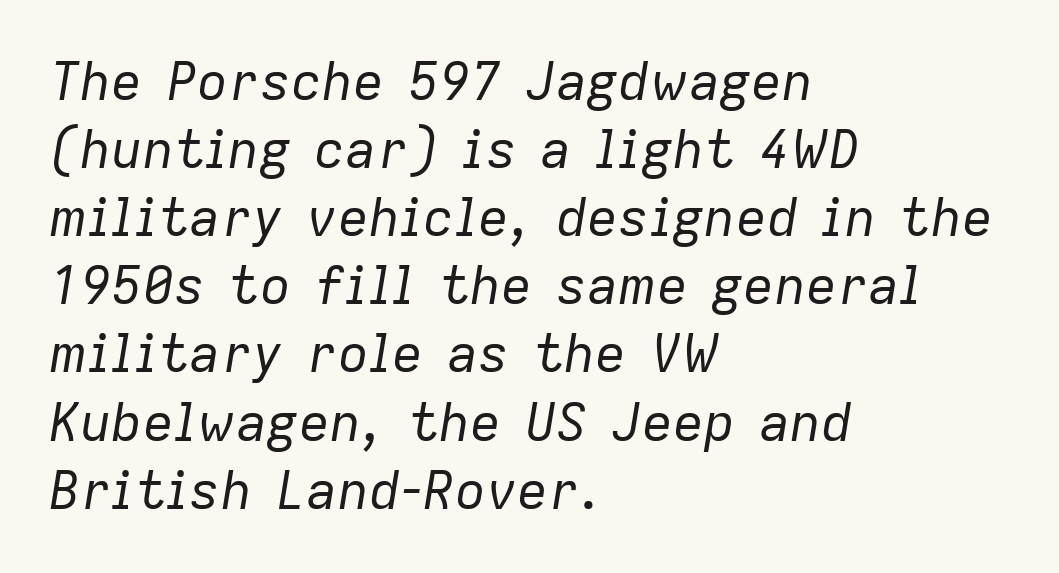
A typesetter would call this proportional, since set widths differ per character. Leftover space on each line is placed entirely after the last word. The passage shown is not bold in any degree. The words here are not underlined. Compared with ordinary roman type, these characters are visibly tilted.
